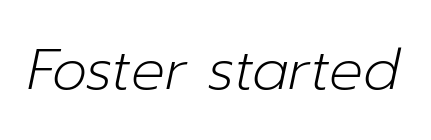
{"italic": "yes", "lean": "right", "slant_degrees": 12, "bold": "no", "weight": "light", "width": "normal", "stroke_contrast": "low", "x_height": "medium", "monospaced": "no", "underline": "no", "letter_spacing": "normal", "letter_spacing_em": 0.0, "glyph_px": 56}
